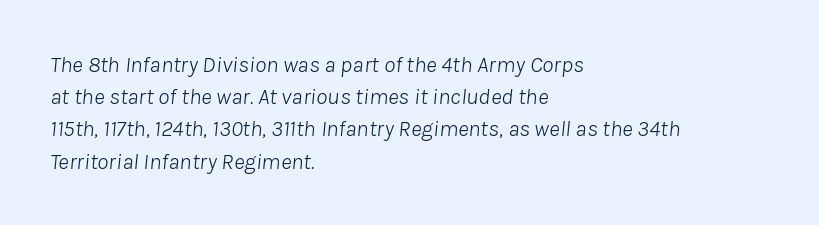
Weight: regular or lighter. Beneath every word, the page is bare. How are the letters spaced? Ordinarily, with no added tracking. Short and long lines alike share a common starting point at left.
